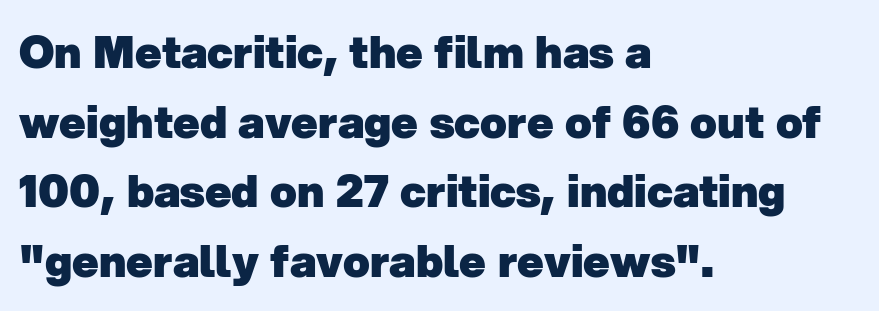
The image shows 44 px heavy sans-serif type; set left-aligned, normal line spacing (1.58x), normal letter spacing, not underlined; low stroke contrast and a medium x-height.
